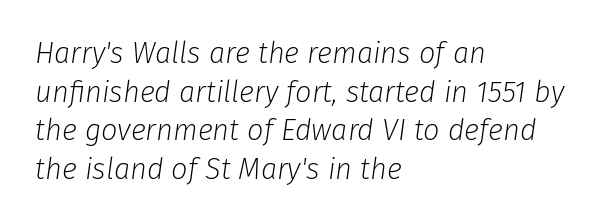
{"italic": "yes", "lean": "right", "slant_degrees": 8, "bold": "no", "weight": "light", "width": "normal", "stroke_contrast": "low", "x_height": "medium", "monospaced": "no", "underline": "no", "align": "left", "line_spacing": "normal", "line_spacing_ratio": 1.33, "letter_spacing": "normal", "letter_spacing_em": 0.0, "glyph_px": 29}
